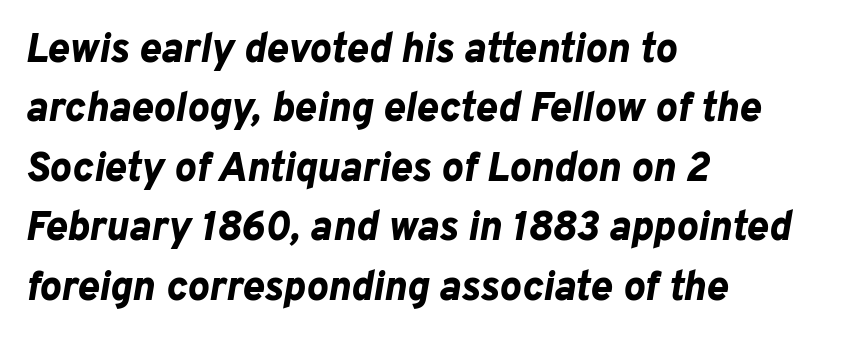
Underline: absent. Tracking here is standard; glyphs follow each other at the usual distance. The letters are slanted; this is an italic face. Chunky letters — that's bold for sure. These lines are rendered in a variable-pitch font. Short and long lines alike share a common starting point at left.
